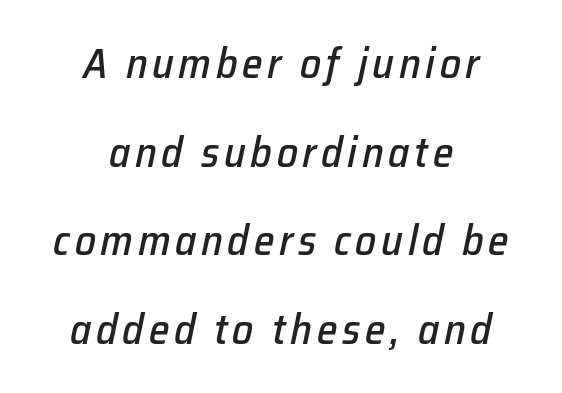
The image shows 42 px text type, italic (leaning right); set centered, loose line spacing (2.11x), not underlined; low stroke contrast and a medium x-height.
